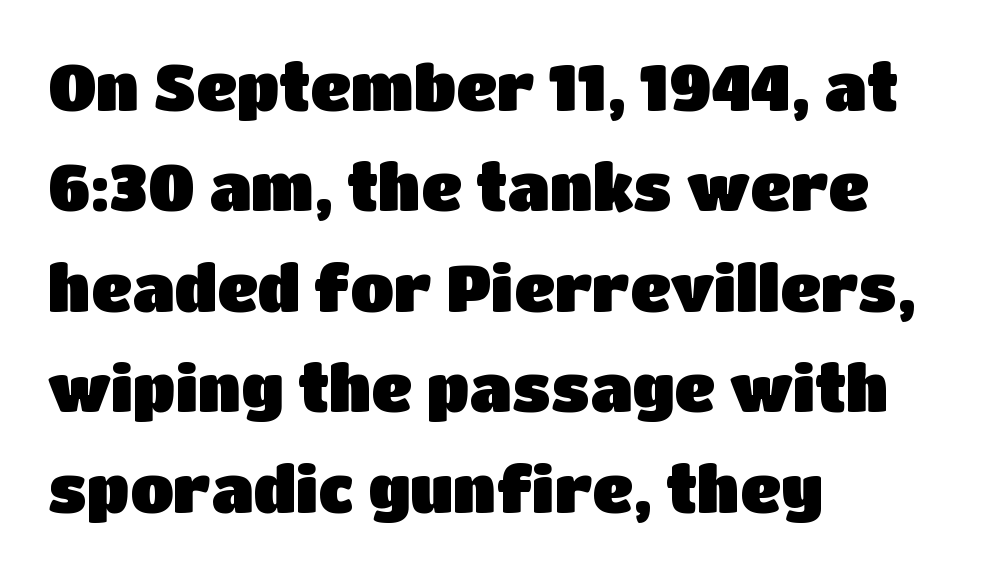
{"serif": "no", "italic": "no", "width": "normal", "stroke_contrast": "low", "x_height": "large", "monospaced": "no", "underline": "no", "align": "left", "line_spacing": "normal", "line_spacing_ratio": 1.57, "letter_spacing": "normal", "letter_spacing_em": 0.0, "glyph_px": 64}
